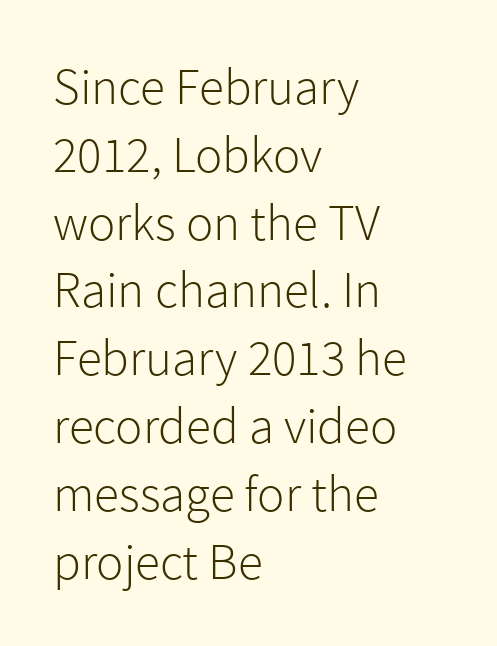
{"serif": "no", "italic": "no", "bold": "no", "weight": "light", "width": "normal", "x_height": "medium", "monospaced": "no", "underline": "no", "align": "left", "line_spacing": "normal", "line_spacing_ratio": 1.33, "letter_spacing": "normal", "letter_spacing_em": 0.0, "glyph_px": 51}
